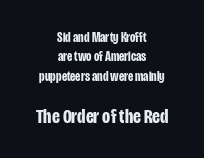
The image shows 21 px bold type, upright; set centered, normal line spacing (1.39x), normal letter spacing, not underlined; the second (bottom) block is 1.5x larger.
